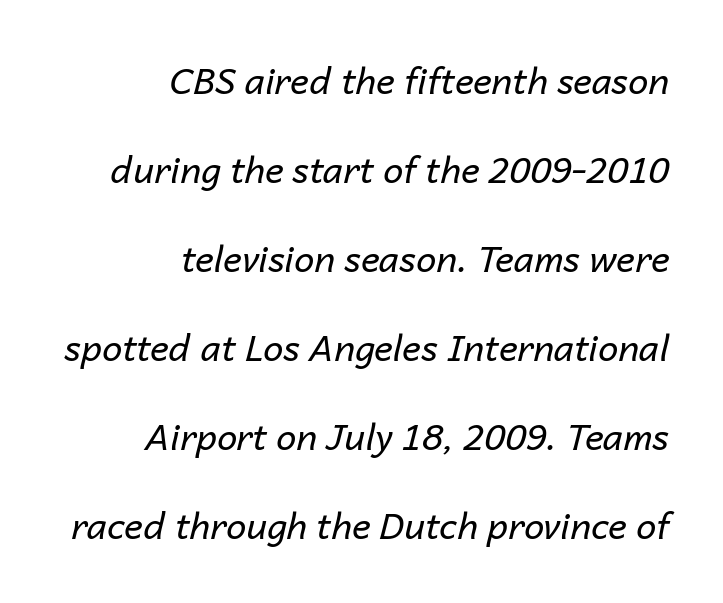
The image shows 36 px regular-weight type, italic (leaning right); set right-aligned, loose line spacing (2.47x), normal letter spacing, not underlined; low stroke contrast and a medium x-height.
